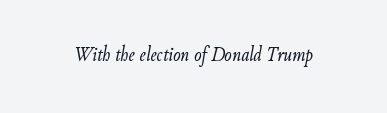
The image shows 22 px text type, italic (leaning right); set normal letter spacing, not underlined.
